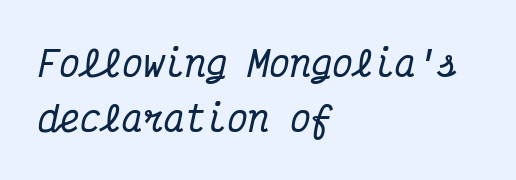
The image shows 35 px condensed serif type, italic (leaning right), monospaced; set left-aligned, normal line spacing (1.58x), normal letter spacing, not underlined; medium stroke contrast and a medium x-height.
